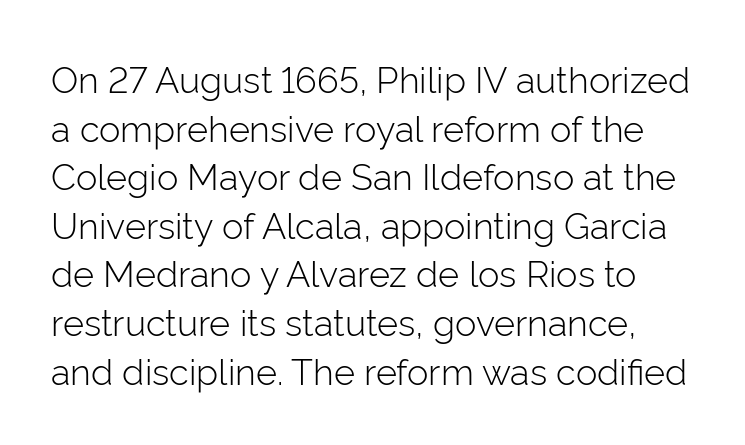
Q: Is the text bold? A: No.
Q: Is the text italic (slanted)? A: No, it is upright.
Q: Is the typeface a serif or a sans-serif typeface? A: Sans-serif.
Q: Is the text underlined? A: No.
Q: Is the spacing between letters normal or unusually wide? A: Normal.
Q: Is the spacing between lines tight, normal or loose? A: Normal.
Q: Width (condensed, normal, or wide)? A: Normal.
Q: Stroke contrast? A: Low.
Q: x-height? A: Medium.
Q: Monospaced? A: No.
